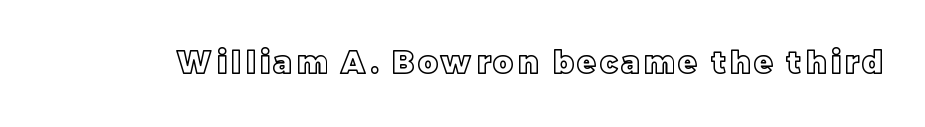
Q: Is the text italic (slanted)? A: No, it is upright.
Q: Is the text underlined? A: No.
Q: Width (condensed, normal, or wide)? A: Normal.
Q: x-height? A: Large.
Q: Monospaced? A: No.
